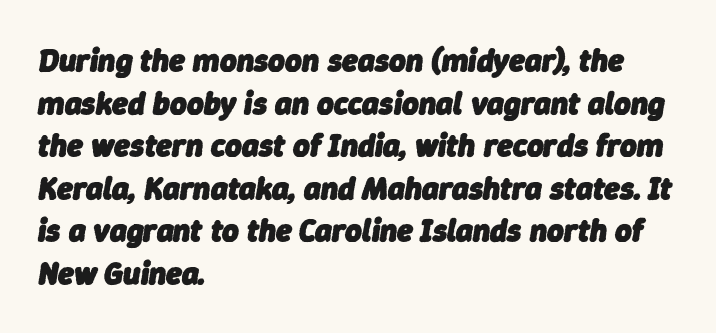
Reading down the block, your eye returns to a fixed left position each line. This is oblique type, the kind used for emphasis or titles. Each new line begins a customary step beneath the previous one. Notice how thick the strokes are: this is what a full bold looks like. The rendering uses natural spacing where letterforms have individual widths.
